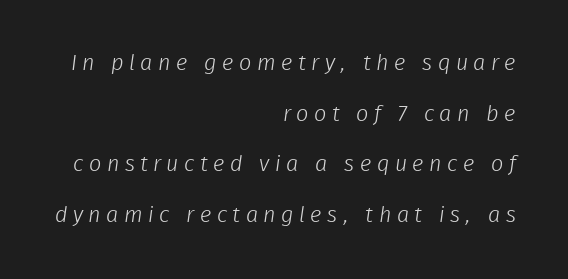
{"bold": "no", "underline": "no", "align": "right", "line_spacing": "loose", "line_spacing_ratio": 2.3, "letter_spacing": "wide", "letter_spacing_em": 0.24, "glyph_px": 22}
